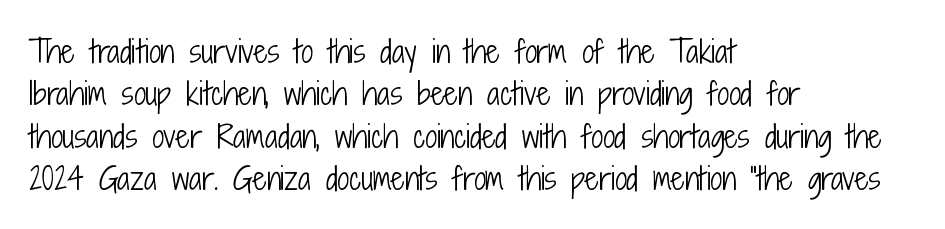
Q: Is the text bold? A: No.
Q: Is the text italic (slanted)? A: No, it is upright.
Q: Is the typeface a serif or a sans-serif typeface? A: Sans-serif.
Q: Is the text underlined? A: No.
Q: How is the paragraph aligned? A: Left-aligned.
Q: Is the spacing between letters normal or unusually wide? A: Normal.
Q: Is the spacing between lines tight, normal or loose? A: Normal.
Q: Width (condensed, normal, or wide)? A: Condensed.
Q: Stroke contrast? A: Low.
Q: x-height? A: Medium.
Q: Monospaced? A: No.
